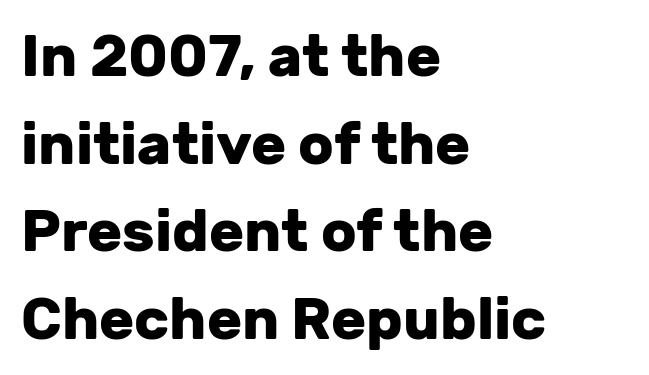
Horizontal bands of white between lines are of average thickness. Is the type bold? Yes — the strokes are clearly thick and heavy. Type style note: lacks serifs. Alignment: flush left. Decoration check: the copy has no underline. The letters advance in unequal steps, a hallmark of proportional type.
